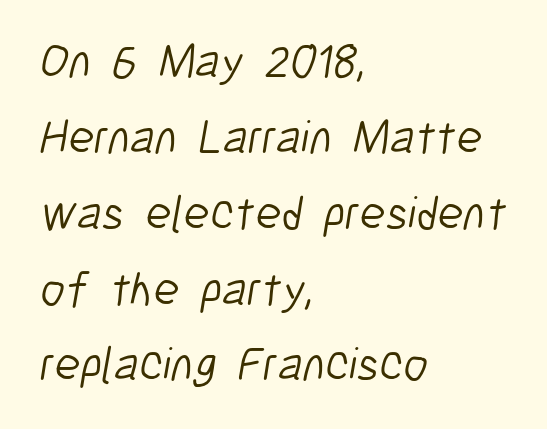
Q: Is the text bold? A: No.
Q: Is the typeface a serif or a sans-serif typeface? A: Sans-serif.
Q: Is the text underlined? A: No.
Q: How is the paragraph aligned? A: Left-aligned.
Q: Is the spacing between letters normal or unusually wide? A: Normal.
Q: Is the spacing between lines tight, normal or loose? A: Normal.
Q: Width (condensed, normal, or wide)? A: Condensed.
Q: Stroke contrast? A: Low.
Q: x-height? A: Medium.
Q: Monospaced? A: No.
